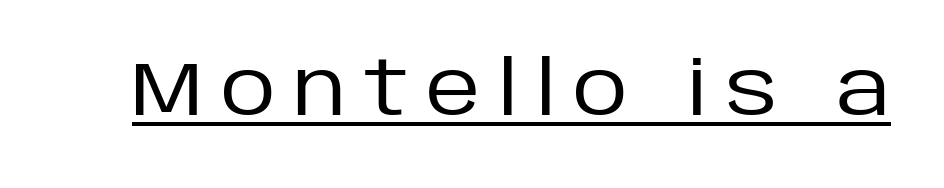
Q: Is the text bold? A: No.
Q: Is the text italic (slanted)? A: No, it is upright.
Q: Is the typeface a serif or a sans-serif typeface? A: Sans-serif.
Q: Is the text underlined? A: Yes.
Q: Is the spacing between letters normal or unusually wide? A: Unusually wide.
Q: Width (condensed, normal, or wide)? A: Normal.
Q: Stroke contrast? A: Low.
Q: x-height? A: Large.
Q: Monospaced? A: No.
